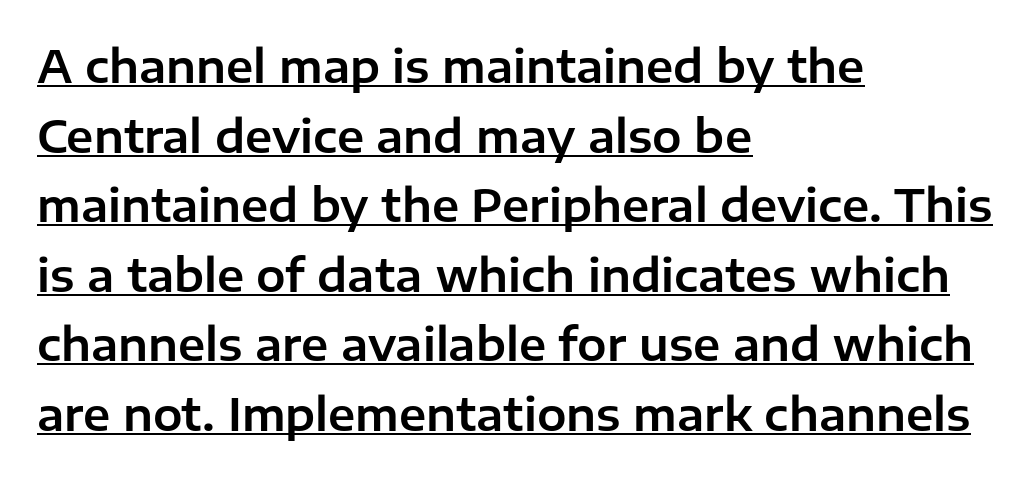
This rendering uses left alignment, leaving the right contour irregular. Normally led — the rows are evenly, conventionally spaced. Nobody touched the tracking dial on this one. Designer's note — italics off, roman on. Every word sits above its own underline.
